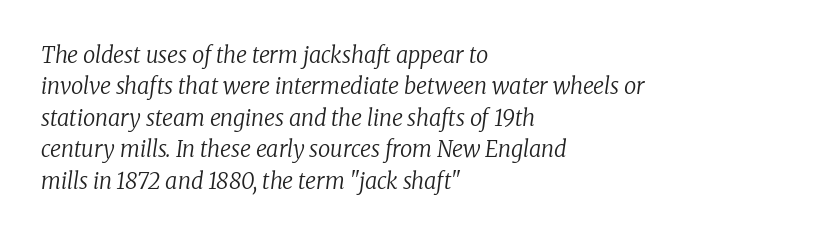
Q: Is the text bold? A: No.
Q: Is the text italic (slanted)? A: Yes, it leans right by about 8 degrees.
Q: Is the text underlined? A: No.
Q: How is the paragraph aligned? A: Left-aligned.
Q: Is the spacing between letters normal or unusually wide? A: Normal.
Q: Is the spacing between lines tight, normal or loose? A: Normal.
